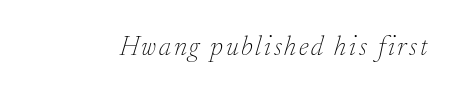
{"italic": "yes", "lean": "right", "slant_degrees": 17, "bold": "no", "underline": "no", "glyph_px": 27}
